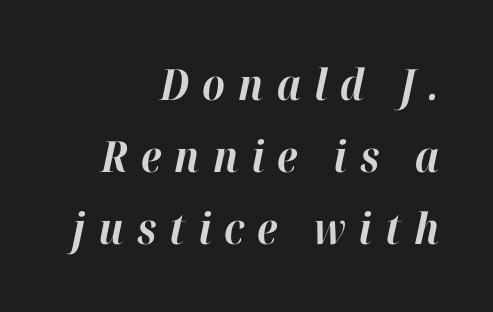
Q: Is the text bold? A: Yes.
Q: Is the text italic (slanted)? A: Yes, it leans right by about 12 degrees.
Q: Is the text underlined? A: No.
Q: How is the paragraph aligned? A: Right-aligned.
Q: Is the spacing between letters normal or unusually wide? A: Unusually wide.
Q: Is the spacing between lines tight, normal or loose? A: Normal.
Q: Width (condensed, normal, or wide)? A: Normal.
Q: Stroke contrast? A: High.
Q: x-height? A: Medium.
Q: Monospaced? A: No.
